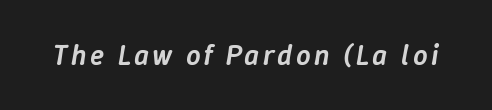
Q: Is the text bold? A: Semi-bold.
Q: Is the text italic (slanted)? A: Yes, it leans right by about 9 degrees.
Q: Is the text underlined? A: No.
Q: Width (condensed, normal, or wide)? A: Normal.
Q: Stroke contrast? A: Low.
Q: x-height? A: Medium.
Q: Monospaced? A: No.
